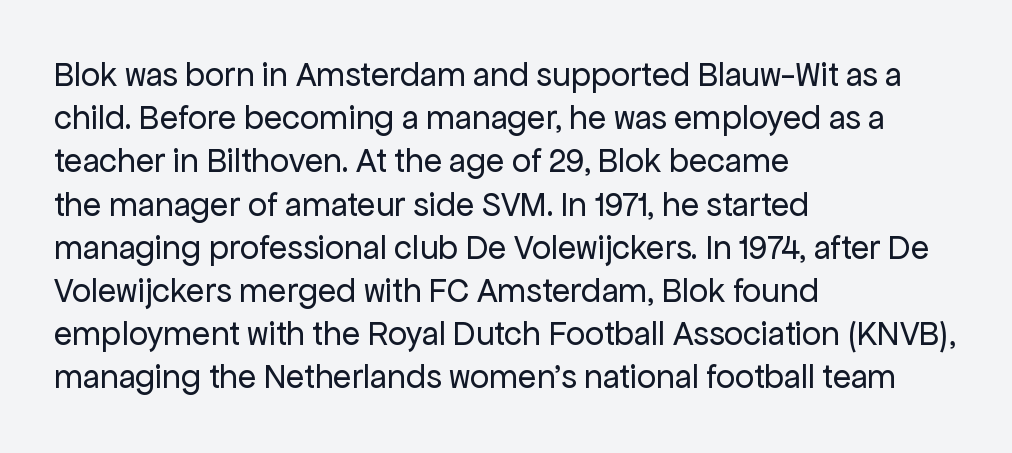
Q: Is the text bold? A: No.
Q: Is the text italic (slanted)? A: No, it is upright.
Q: Is the typeface a serif or a sans-serif typeface? A: Sans-serif.
Q: Is the text underlined? A: No.
Q: How is the paragraph aligned? A: Left-aligned.
Q: Is the spacing between letters normal or unusually wide? A: Normal.
Q: Is the spacing between lines tight, normal or loose? A: Normal.
Q: Width (condensed, normal, or wide)? A: Normal.
Q: Stroke contrast? A: Low.
Q: x-height? A: Medium.
Q: Monospaced? A: No.
